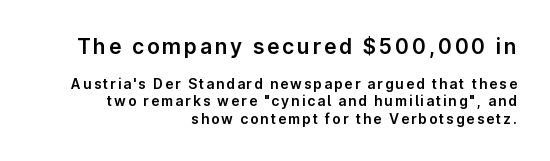
The image shows 21 px text type, upright; set right-aligned, line spacing 1.22x, not underlined; the first (top) block is 1.5x larger.
